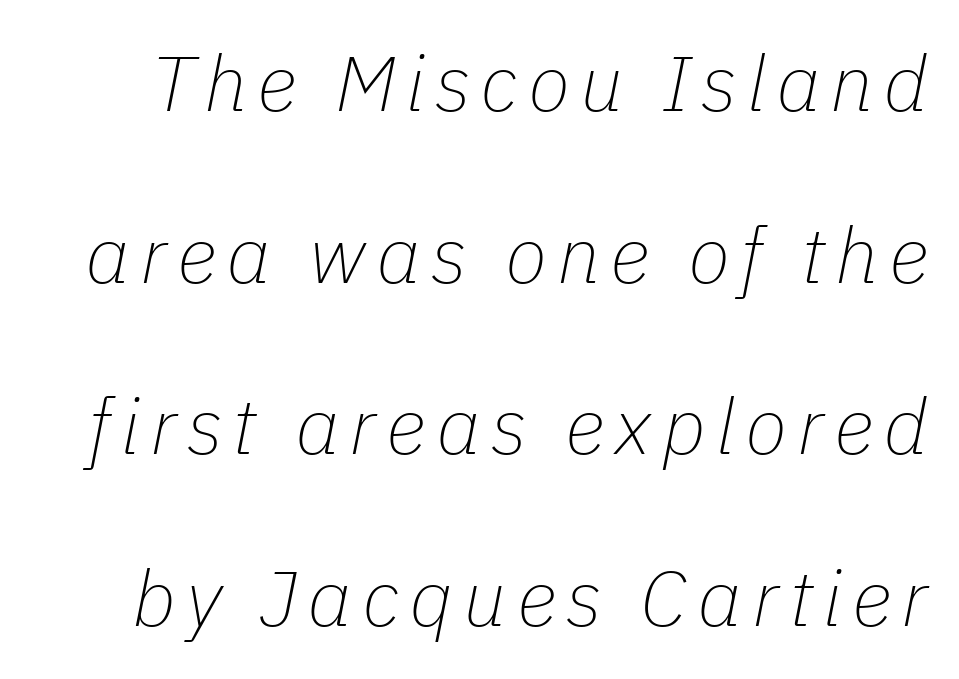
The image shows 78 px thin type, italic (leaning right); set loose line spacing (2.2x), not underlined; low stroke contrast and a medium x-height.
